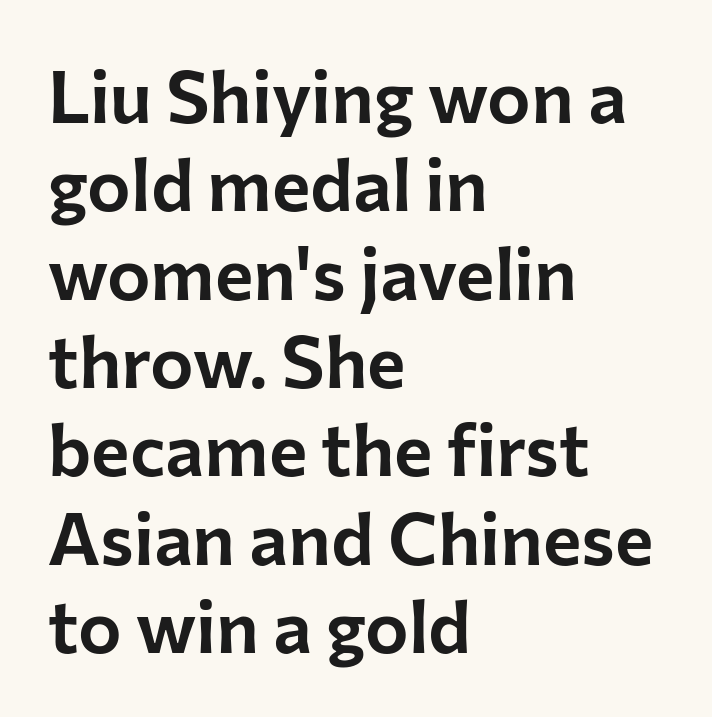
Rule under the text: the space is simply empty. One-word summary of the alignment: left. The face used here is proportionally spaced, like ordinary book or web type. Nobody touched the tracking dial on this one.
